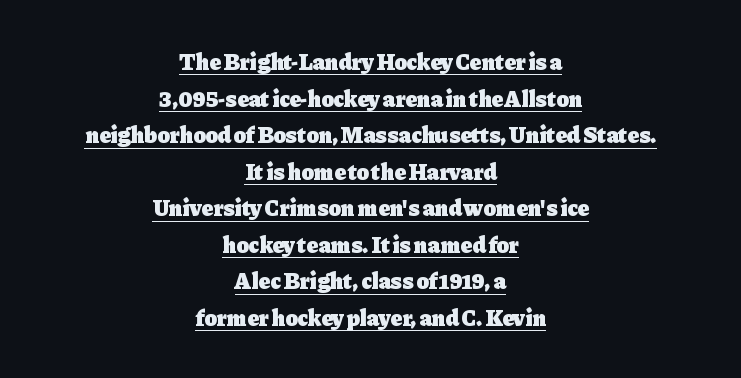
{"italic": "no", "bold": "yes", "underline": "yes", "align": "center", "line_spacing": "normal", "line_spacing_ratio": 1.59, "letter_spacing": "normal", "letter_spacing_em": 0.0, "glyph_px": 23}
